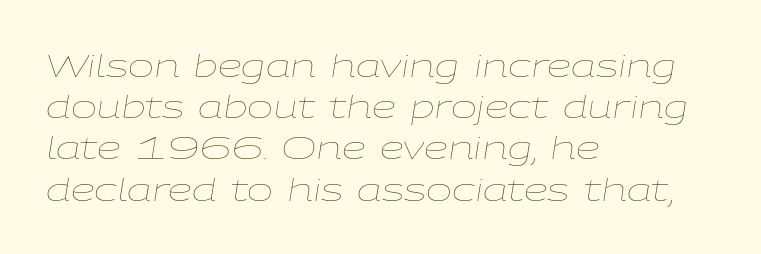
Q: Is the text bold? A: No.
Q: Is the text italic (slanted)? A: Yes, it leans right by about 9 degrees.
Q: Is the text underlined? A: No.
Q: How is the paragraph aligned? A: Left-aligned.
Q: Is the spacing between letters normal or unusually wide? A: Normal.
Q: Is the spacing between lines tight, normal or loose? A: Normal.
Q: Width (condensed, normal, or wide)? A: Wide.
Q: Stroke contrast? A: Low.
Q: x-height? A: Medium.
Q: Monospaced? A: No.
